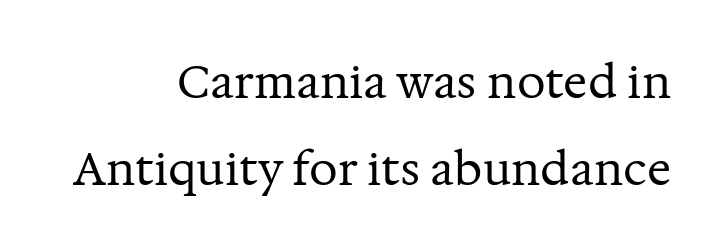
Q: Is the text bold? A: No.
Q: Is the text italic (slanted)? A: No, it is upright.
Q: Is the typeface a serif or a sans-serif typeface? A: Serif.
Q: Is the text underlined? A: No.
Q: How is the paragraph aligned? A: Right-aligned.
Q: Is the spacing between letters normal or unusually wide? A: Normal.
Q: Is the spacing between lines tight, normal or loose? A: Loose.
Q: Width (condensed, normal, or wide)? A: Normal.
Q: Stroke contrast? A: Medium.
Q: x-height? A: Medium.
Q: Monospaced? A: No.
